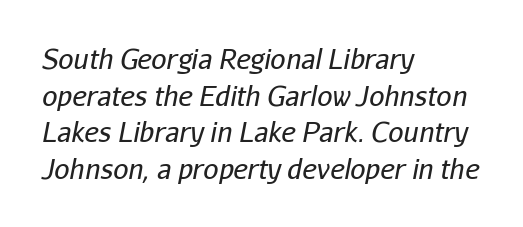
Q: Is the text bold? A: No.
Q: Is the text italic (slanted)? A: Yes, it leans right by about 11 degrees.
Q: Is the text underlined? A: No.
Q: How is the paragraph aligned? A: Left-aligned.
Q: Is the spacing between letters normal or unusually wide? A: Normal.
Q: Is the spacing between lines tight, normal or loose? A: Normal.
